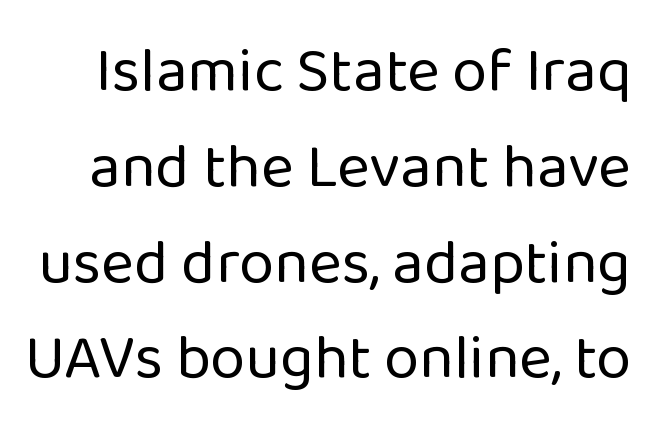
Q: Is the text bold? A: No.
Q: Is the text italic (slanted)? A: No, it is upright.
Q: Is the typeface a serif or a sans-serif typeface? A: Sans-serif.
Q: Is the text underlined? A: No.
Q: Is the spacing between letters normal or unusually wide? A: Normal.
Q: Is the spacing between lines tight, normal or loose? A: Normal.
Q: Width (condensed, normal, or wide)? A: Normal.
Q: Stroke contrast? A: Low.
Q: x-height? A: Medium.
Q: Monospaced? A: No.
